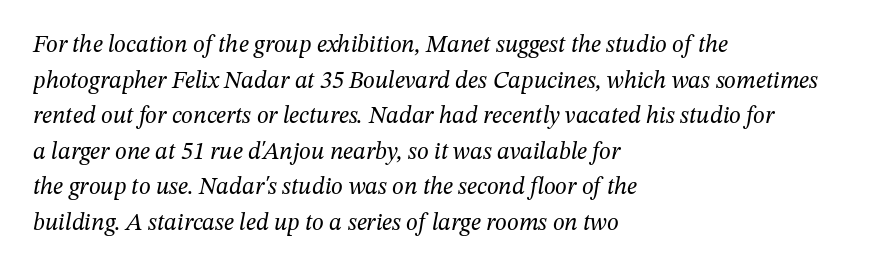
The image shows 24 px text type, italic (leaning right); set left-aligned, normal line spacing (1.48x), normal letter spacing, not underlined.
